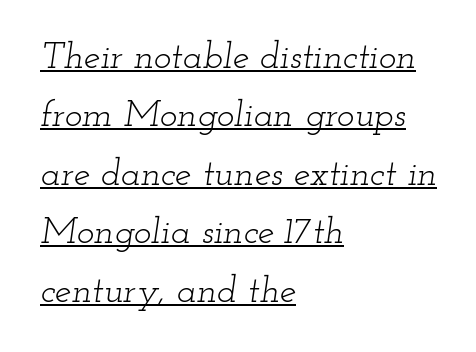
Q: Is the text bold? A: No.
Q: Is the text italic (slanted)? A: Yes, it leans right by about 12 degrees.
Q: Is the typeface a serif or a sans-serif typeface? A: Serif.
Q: Is the text underlined? A: Yes.
Q: How is the paragraph aligned? A: Left-aligned.
Q: Is the spacing between letters normal or unusually wide? A: Normal.
Q: Is the spacing between lines tight, normal or loose? A: Normal.
Q: Width (condensed, normal, or wide)? A: Wide.
Q: Stroke contrast? A: Low.
Q: x-height? A: Small.
Q: Monospaced? A: No.
